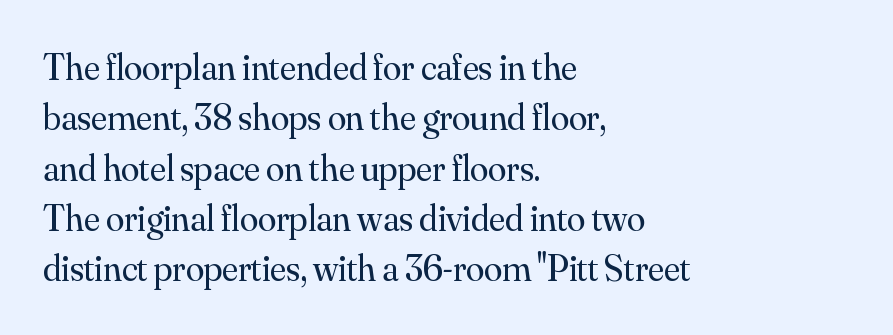
The image shows 37 px regular-weight serif type, upright; set left-aligned, normal line spacing (1.36x), normal letter spacing, not underlined; medium stroke contrast and a small x-height.
